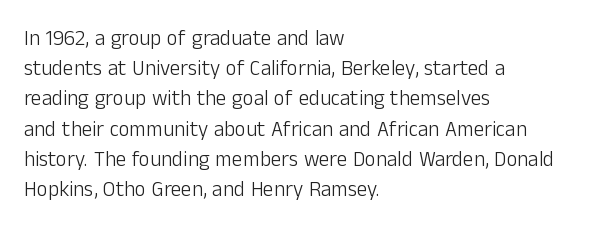
Q: Is the text bold? A: No.
Q: Is the text italic (slanted)? A: No, it is upright.
Q: Is the text underlined? A: No.
Q: How is the paragraph aligned? A: Left-aligned.
Q: Is the spacing between letters normal or unusually wide? A: Normal.
Q: Is the spacing between lines tight, normal or loose? A: Normal.
